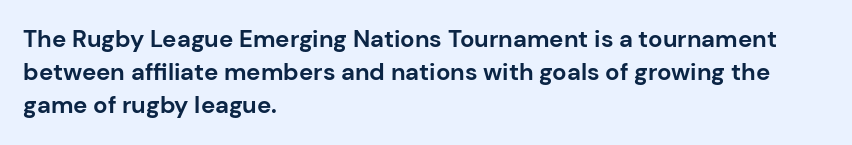
Q: Is the text bold? A: Yes.
Q: Is the text italic (slanted)? A: No, it is upright.
Q: Is the text underlined? A: No.
Q: How is the paragraph aligned? A: Left-aligned.
Q: Is the spacing between letters normal or unusually wide? A: Normal.
Q: Is the spacing between lines tight, normal or loose? A: Normal.
